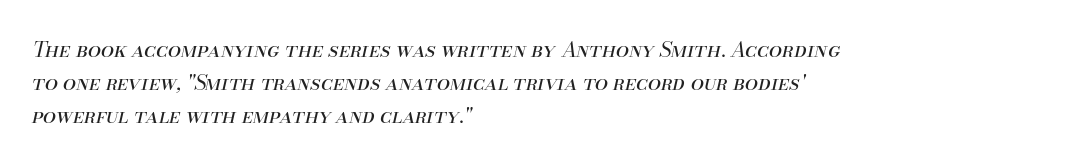
Q: Is the text bold? A: No.
Q: Is the text italic (slanted)? A: Yes, it leans right by about 13 degrees.
Q: Is the text underlined? A: No.
Q: How is the paragraph aligned? A: Left-aligned.
Q: Is the spacing between letters normal or unusually wide? A: Normal.
Q: Is the spacing between lines tight, normal or loose? A: Normal.
